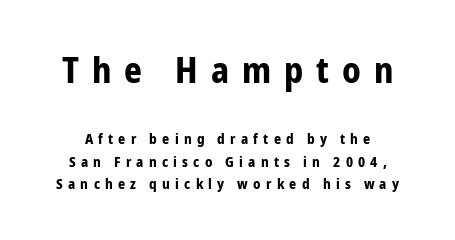
The image shows 35 px bold, condensed sans-serif type, upright; set normal line spacing (1.61x), unusually wide letter spacing (+0.37 em), not underlined; the first (top) block is 2.5x larger; low stroke contrast and a medium x-height.
